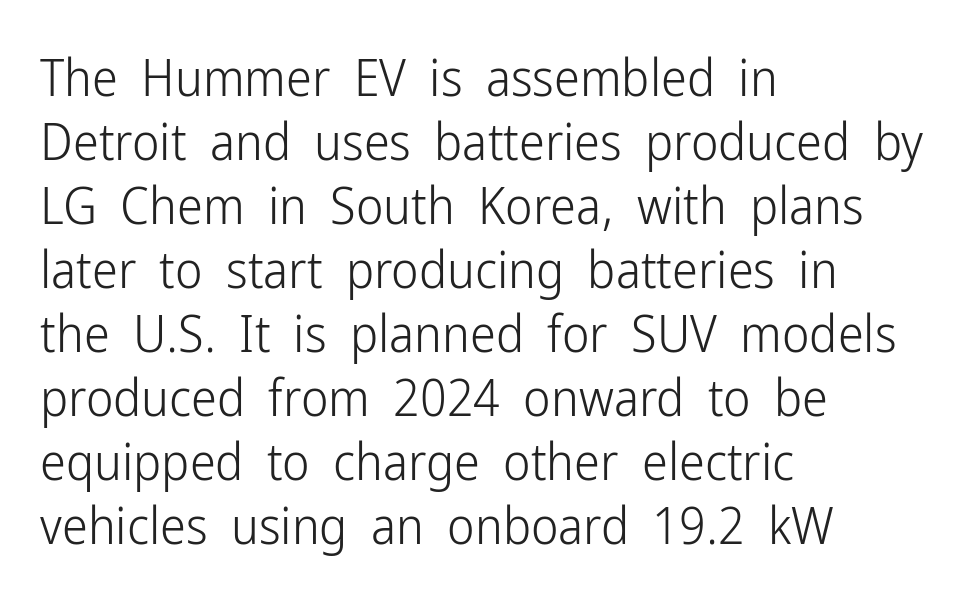
Every row of glyphs begins at an identical x-position on the left. Stroke thickness stays within the range of a standard reading face or lighter. No word sits above an underline. The tracking reads as untouched default to a designer's eye. Is there any slant? The stems are plumb.
